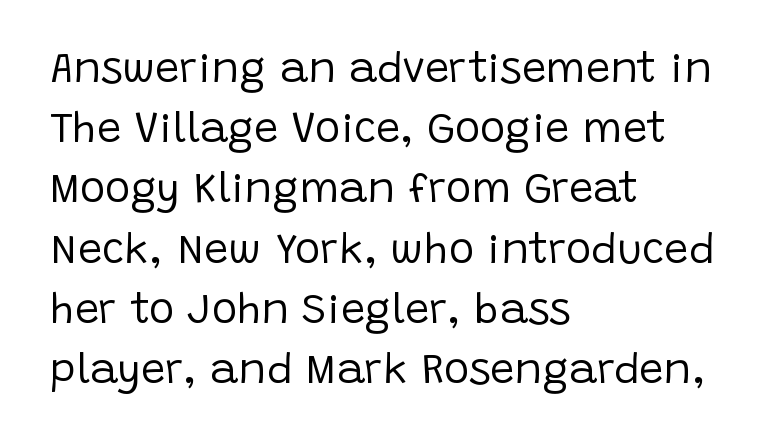
{"serif": "no", "italic": "no", "bold": "no", "weight": "regular", "width": "normal", "stroke_contrast": "low", "x_height": "large", "monospaced": "no", "underline": "no", "align": "left", "line_spacing": "normal", "line_spacing_ratio": 1.4, "letter_spacing": "normal", "letter_spacing_em": 0.0, "glyph_px": 43}
